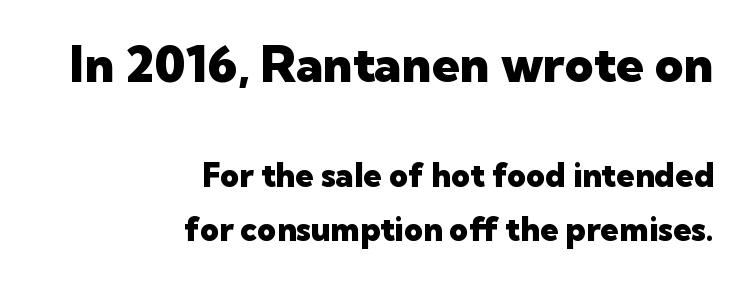
The image shows 50 px heavy sans-serif type, upright; set right-aligned, normal line spacing (1.64x), normal letter spacing, not underlined; the first (top) block is 1.52x larger; low stroke contrast and a medium x-height.
